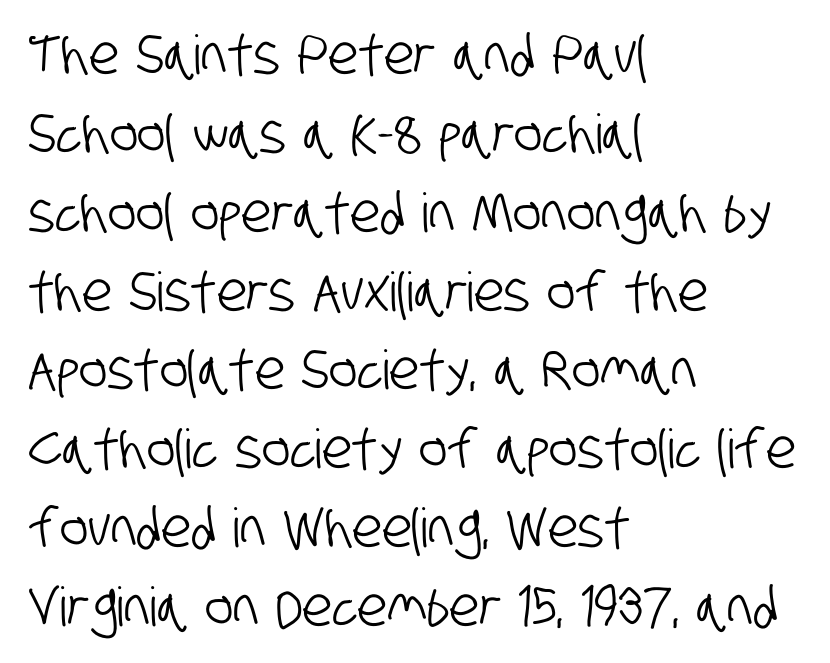
Q: Is the typeface a serif or a sans-serif typeface? A: Sans-serif.
Q: Is the text underlined? A: No.
Q: How is the paragraph aligned? A: Left-aligned.
Q: Is the spacing between letters normal or unusually wide? A: Normal.
Q: Is the spacing between lines tight, normal or loose? A: Normal.
Q: Width (condensed, normal, or wide)? A: Condensed.
Q: Stroke contrast? A: Low.
Q: x-height? A: Large.
Q: Monospaced? A: No.
